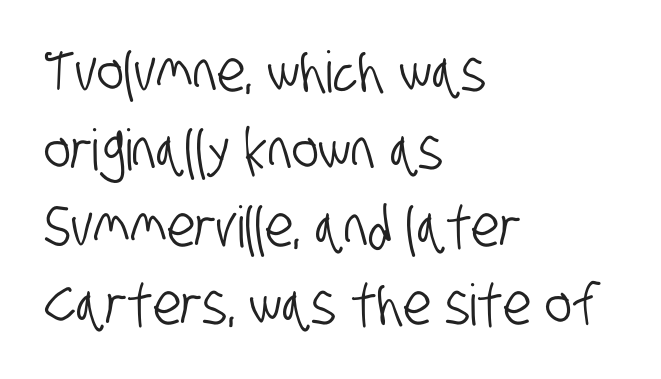
{"serif": "no", "width": "condensed", "stroke_contrast": "low", "x_height": "large", "monospaced": "no", "underline": "no", "align": "left", "line_spacing": "normal", "line_spacing_ratio": 1.36, "letter_spacing": "normal", "letter_spacing_em": 0.0, "glyph_px": 57}
